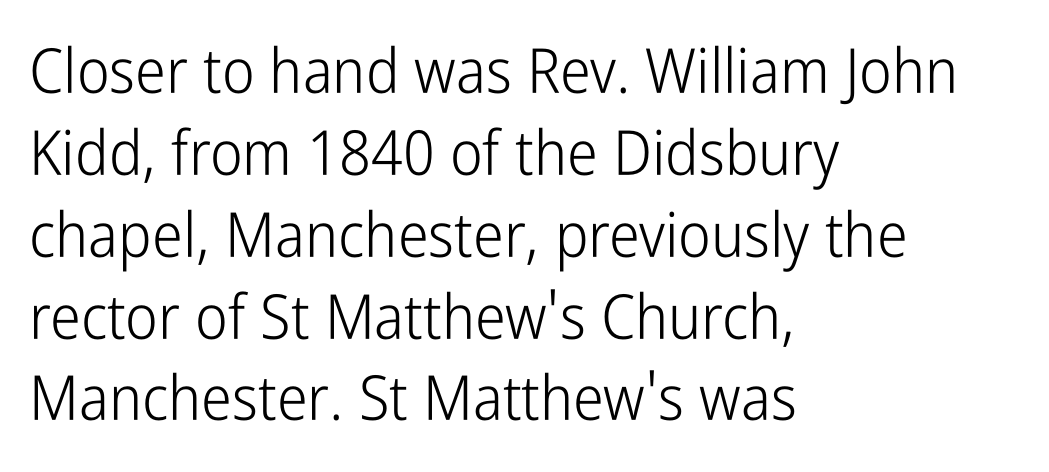
The image shows 62 px light, condensed sans-serif type, upright; set left-aligned, normal line spacing (1.32x), normal letter spacing, not underlined; low stroke contrast and a medium x-height.
